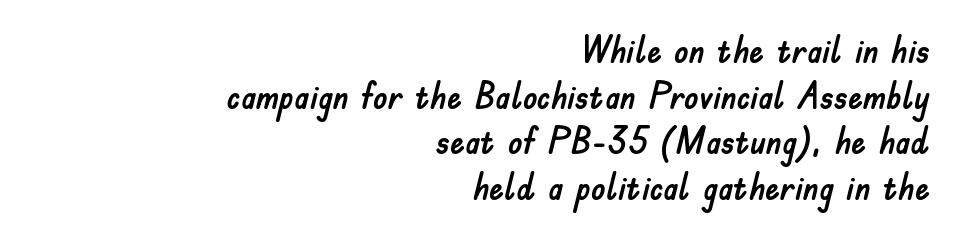
The image shows 37 px sans-serif type; set right-aligned, line spacing 1.23x, normal letter spacing, not underlined; low stroke contrast and a small x-height.
